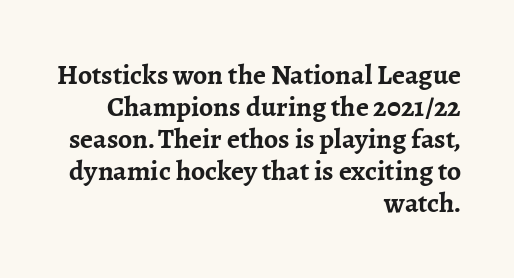
{"serif": "yes", "italic": "no", "bold": "yes", "weight": "semibold", "width": "normal", "stroke_contrast": "low", "x_height": "medium", "monospaced": "no", "underline": "no", "align": "right", "line_spacing": "tight", "line_spacing_ratio": 1.14, "letter_spacing": "normal", "letter_spacing_em": 0.0, "glyph_px": 28}
